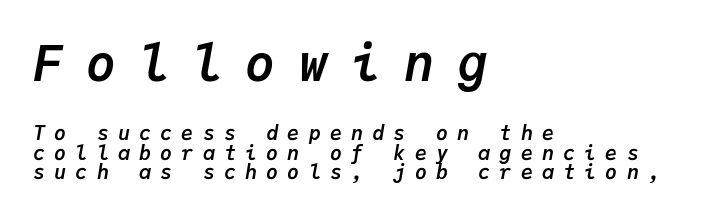
A classic flush-left, rag-right setting is used for this passage. The lines are packed closely together with very little leading. Look at the glyph heights: the upper group is clearly the bigger setting. The letters are bold, with thick, heavy strokes.
